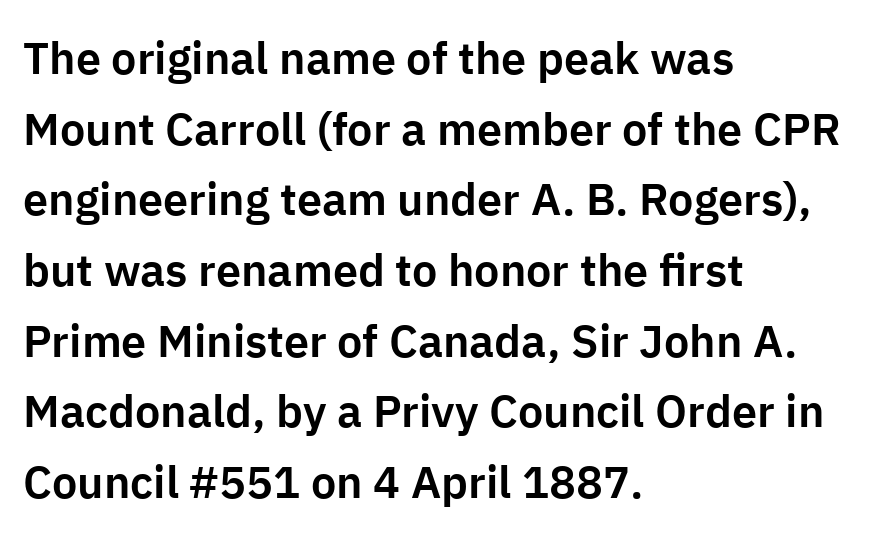
The image shows 45 px sans-serif type, upright; set left-aligned, normal line spacing (1.57x), normal letter spacing, not underlined; low stroke contrast and a medium x-height.
